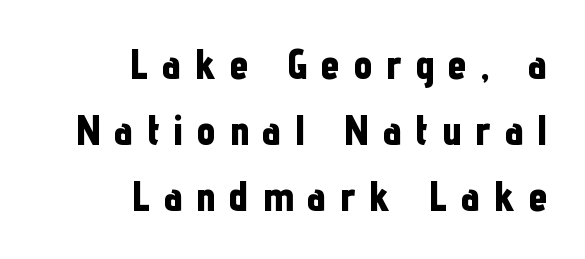
Q: Is the text bold? A: Yes.
Q: Is the text italic (slanted)? A: No, it is upright.
Q: Is the typeface a serif or a sans-serif typeface? A: Sans-serif.
Q: Is the text underlined? A: No.
Q: How is the paragraph aligned? A: Right-aligned.
Q: Is the spacing between letters normal or unusually wide? A: Unusually wide.
Q: Is the spacing between lines tight, normal or loose? A: Normal.
Q: Width (condensed, normal, or wide)? A: Condensed.
Q: Stroke contrast? A: Low.
Q: x-height? A: Medium.
Q: Monospaced? A: No.
